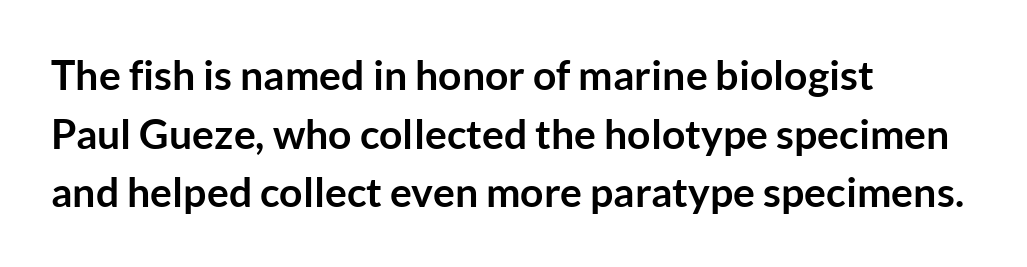
{"serif": "no", "italic": "no", "bold": "yes", "weight": "semibold", "width": "normal", "stroke_contrast": "low", "x_height": "medium", "monospaced": "no", "underline": "no", "align": "left", "line_spacing": "normal", "line_spacing_ratio": 1.43, "letter_spacing": "normal", "letter_spacing_em": 0.0, "glyph_px": 41}
